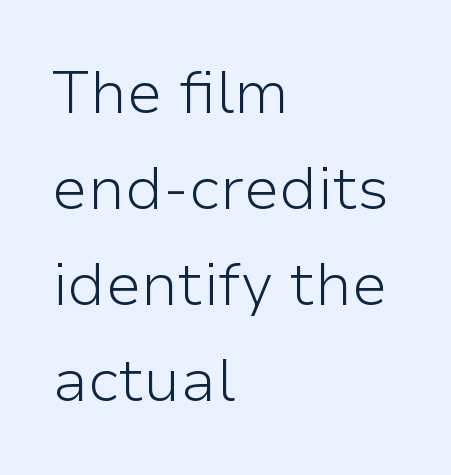
Q: Is the text bold? A: No.
Q: Is the text italic (slanted)? A: No, it is upright.
Q: Is the typeface a serif or a sans-serif typeface? A: Sans-serif.
Q: Is the text underlined? A: No.
Q: How is the paragraph aligned? A: Left-aligned.
Q: Is the spacing between letters normal or unusually wide? A: Normal.
Q: Is the spacing between lines tight, normal or loose? A: Normal.
Q: Width (condensed, normal, or wide)? A: Normal.
Q: Stroke contrast? A: Low.
Q: x-height? A: Medium.
Q: Monospaced? A: No.
